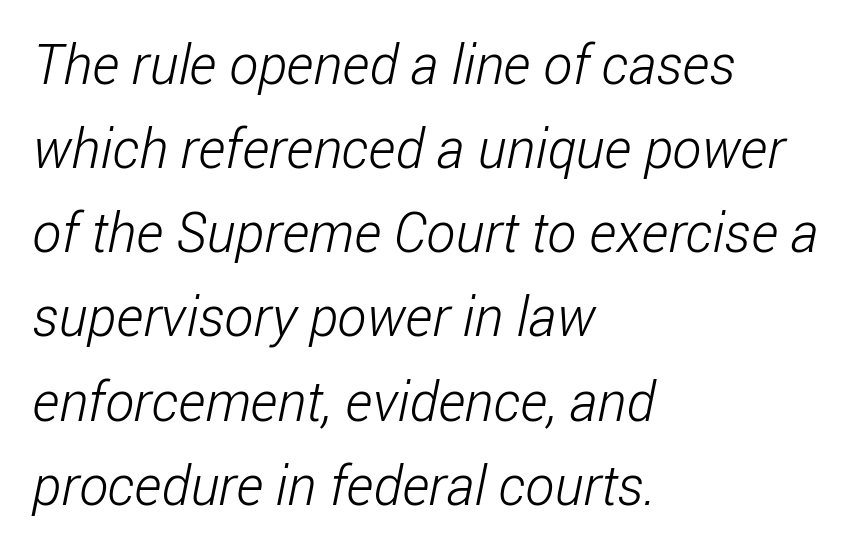
The image shows 55 px light, condensed sans-serif type; set left-aligned, normal line spacing (1.53x), normal letter spacing, not underlined; low stroke contrast and a medium x-height.
